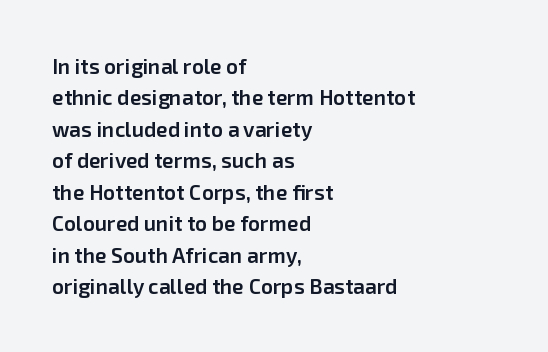
The image shows 21 px text type, upright; set left-aligned, normal line spacing (1.5x), normal letter spacing, not underlined.
